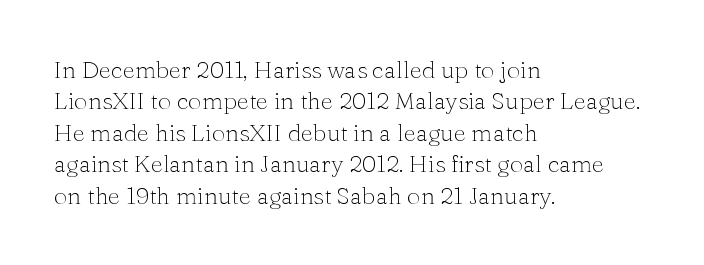
What stands out about the letter spacing? Nothing — it is the standard amount. Unmarked baselines from the first word to the last. The rendering anchors every line to the left-hand side. Regarding leading, the lines here are spaced in the standard way. Compared with a typical body face, this is equally light or lighter still. In terms of posture, this sample is upright.
